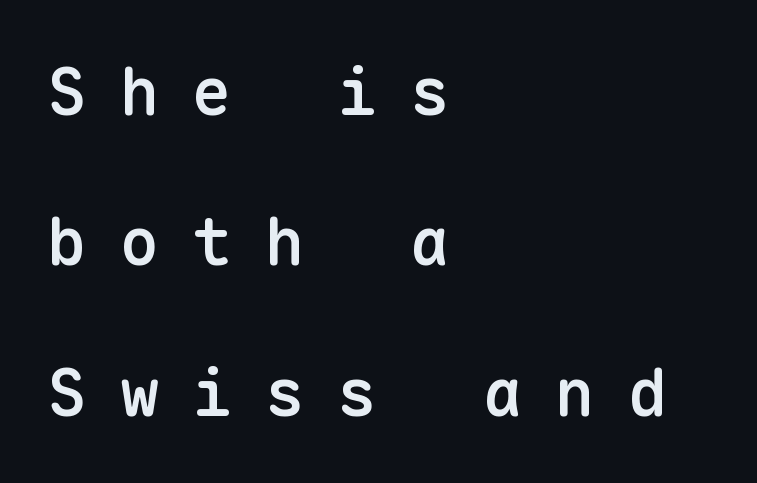
{"serif": "no", "italic": "no", "bold": "semi", "weight": "semibold", "width": "normal", "stroke_contrast": "low", "x_height": "medium", "monospaced": "yes", "underline": "no", "align": "left", "line_spacing": "loose", "line_spacing_ratio": 2.28, "letter_spacing": "wide", "letter_spacing_em": 0.5, "glyph_px": 66}
